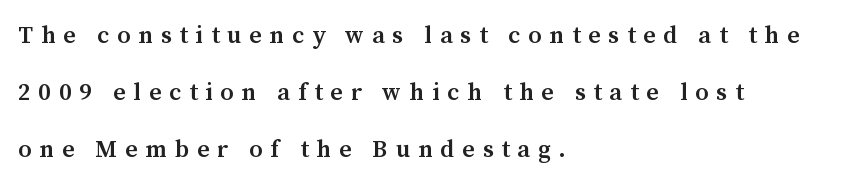
{"italic": "no", "bold": "semi", "underline": "no", "align": "left", "line_spacing": "loose", "line_spacing_ratio": 2.38, "letter_spacing": "wide", "letter_spacing_em": 0.33, "glyph_px": 24}
